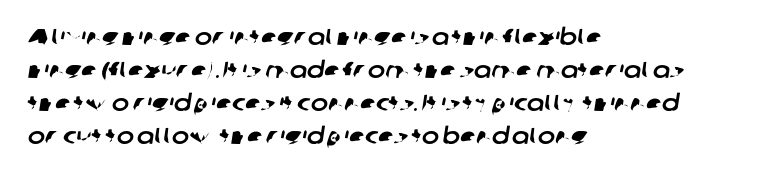
The image shows 23 px text type; set left-aligned, normal line spacing (1.44x), normal letter spacing, not underlined.
